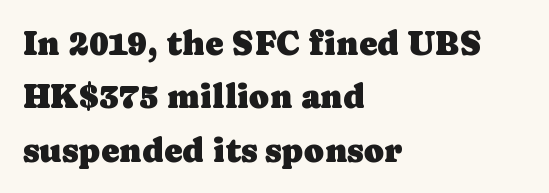
Q: Is the text italic (slanted)? A: No, it is upright.
Q: Is the typeface a serif or a sans-serif typeface? A: Serif.
Q: Is the text underlined? A: No.
Q: How is the paragraph aligned? A: Left-aligned.
Q: Is the spacing between letters normal or unusually wide? A: Normal.
Q: Is the spacing between lines tight, normal or loose? A: Normal.
Q: Width (condensed, normal, or wide)? A: Normal.
Q: Stroke contrast? A: Low.
Q: x-height? A: Medium.
Q: Monospaced? A: No.
